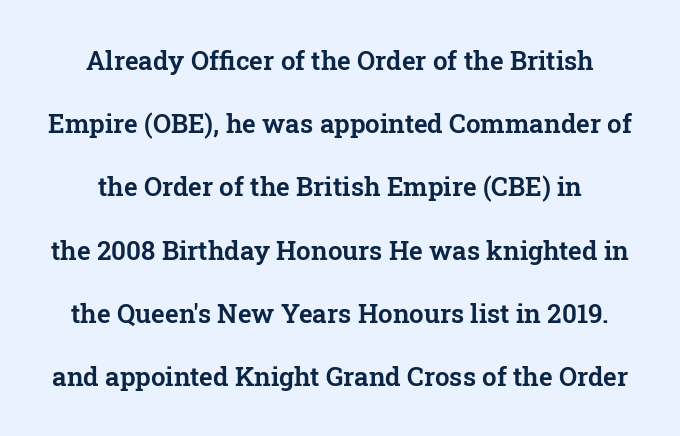
{"italic": "no", "underline": "no", "line_spacing": "loose", "line_spacing_ratio": 2.43, "letter_spacing": "normal", "letter_spacing_em": 0.0, "glyph_px": 26}
